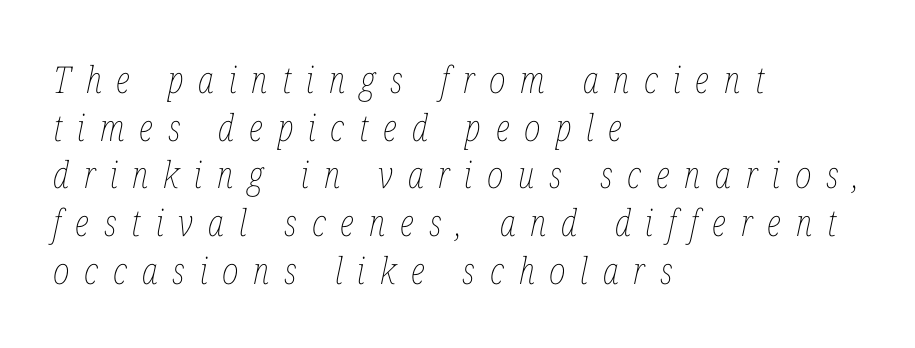
Each word looks stretched out because of the extra space between its letters. Evenly set lines give the paragraph a standard silhouette. Nothing heavy about these letters — not bold at all. Rendered with sloped, italic letterforms. The face used here is proportionally spaced, like ordinary book or web type. The ragged edge is on the right, which tells us the setting is flush left.
